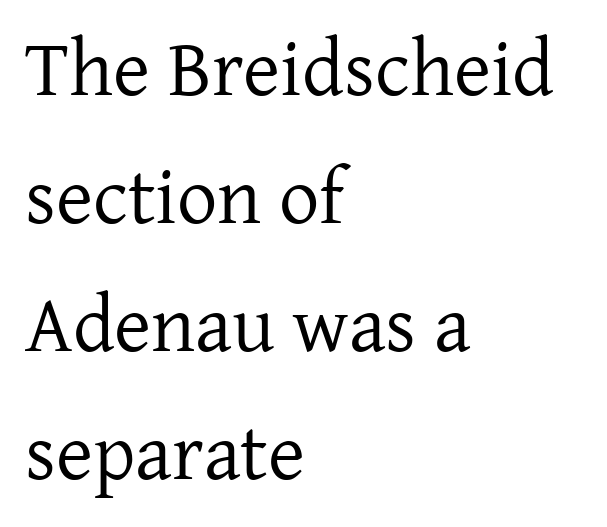
The image shows 80 px regular-weight serif type, upright; set left-aligned, normal line spacing (1.6x), normal letter spacing, not underlined; low stroke contrast and a medium x-height.
